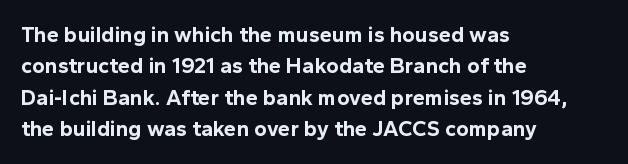
The vertical gap from one line to the next is medium. Bold? Absolutely — the strokes are thick and heavy. Plain, unruled lines of type. The ragged edge is on the right, which tells us the setting is flush left.
